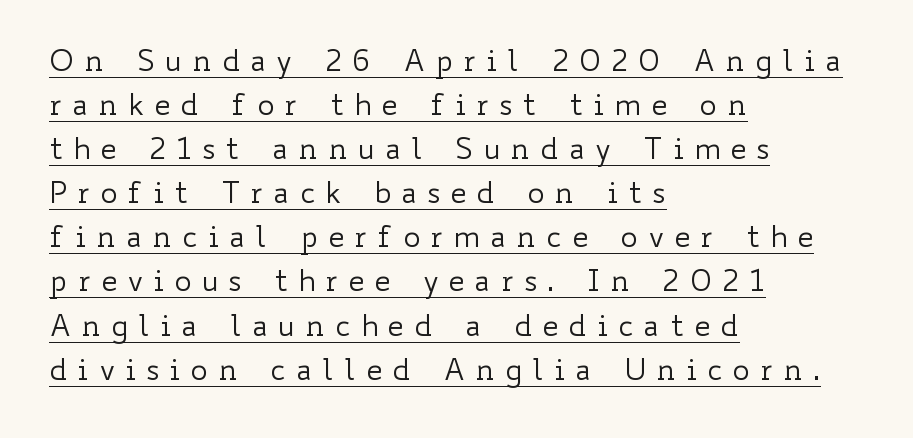
{"italic": "no", "bold": "no", "weight": "regular", "width": "wide", "stroke_contrast": "low", "x_height": "small", "monospaced": "no", "underline": "yes", "align": "left", "line_spacing": "normal", "line_spacing_ratio": 1.47, "letter_spacing": "wide", "letter_spacing_em": 0.31, "glyph_px": 30}
